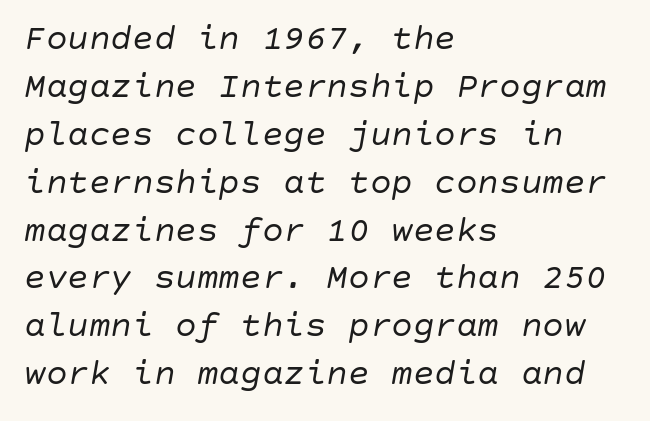
{"italic": "yes", "lean": "right", "slant_degrees": 10, "bold": "no", "weight": "regular", "width": "normal", "stroke_contrast": "low", "x_height": "large", "underline": "no", "align": "left", "line_spacing": "normal", "line_spacing_ratio": 1.33, "letter_spacing": "normal", "letter_spacing_em": 0.0, "glyph_px": 36}
